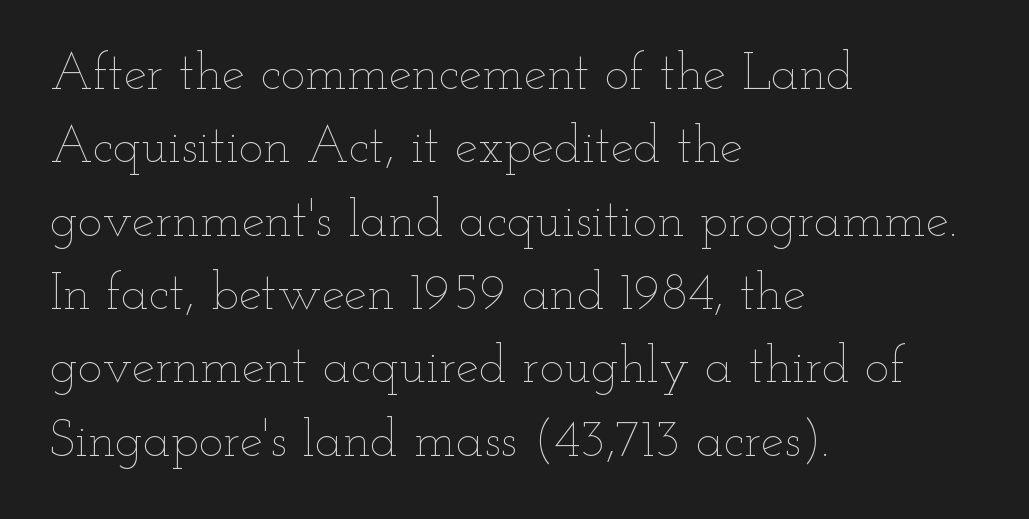
The image shows 52 px thin, wide type, upright; set left-aligned, normal line spacing (1.41x), normal letter spacing, not underlined; low stroke contrast and a small x-height.
